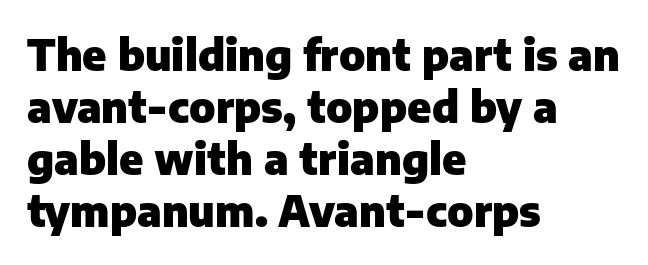
The image shows 42 px heavy sans-serif type, upright; set left-aligned, line spacing 1.24x, normal letter spacing, not underlined; low stroke contrast and a medium x-height.
